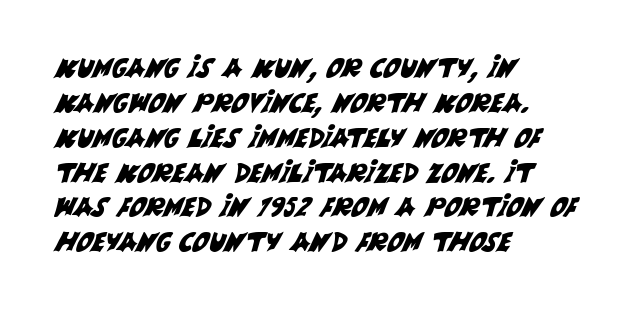
Q: Is the text underlined? A: No.
Q: How is the paragraph aligned? A: Left-aligned.
Q: Is the spacing between letters normal or unusually wide? A: Normal.
Q: Is the spacing between lines tight, normal or loose? A: Normal.
